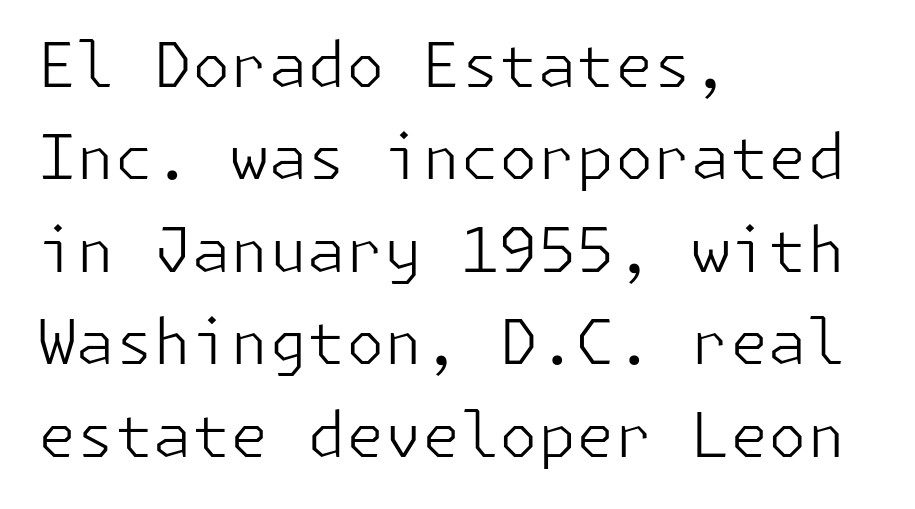
Vertical spacing — default. Caption: multi-line text, flush left, ragged right. Classification — sans serif. A clean baseline with only descenders dipping below it.
